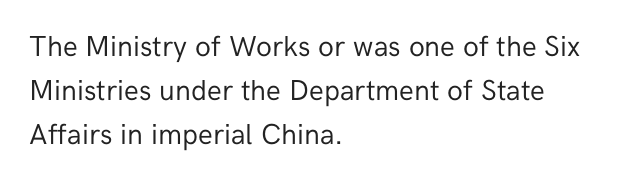
The image shows 29 px regular-weight sans-serif type, upright; set left-aligned, normal line spacing (1.52x), normal letter spacing, not underlined; low stroke contrast and a medium x-height.
